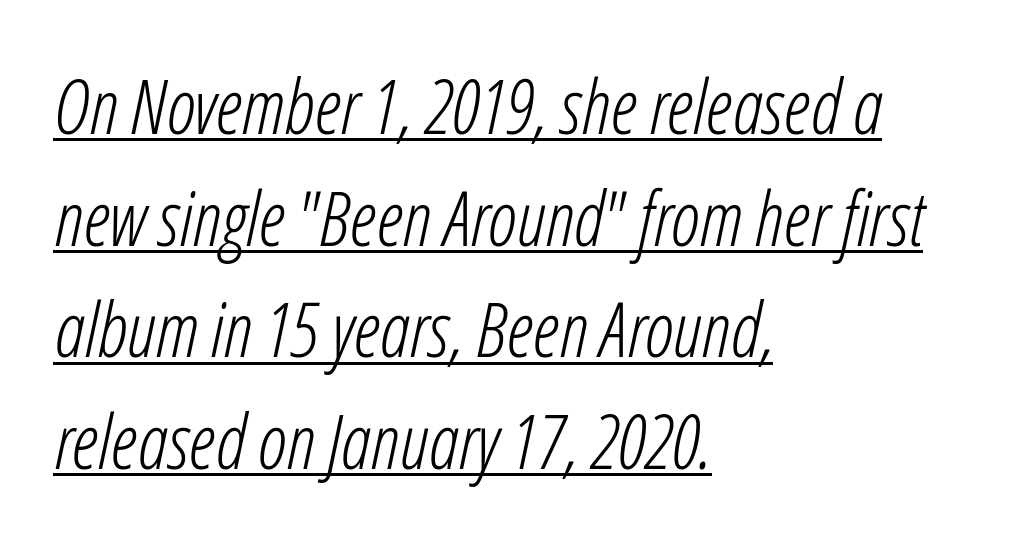
The image shows 75 px light, condensed type, italic (leaning right); set left-aligned, normal line spacing (1.49x), normal letter spacing, underlined; low stroke contrast and a medium x-height.
